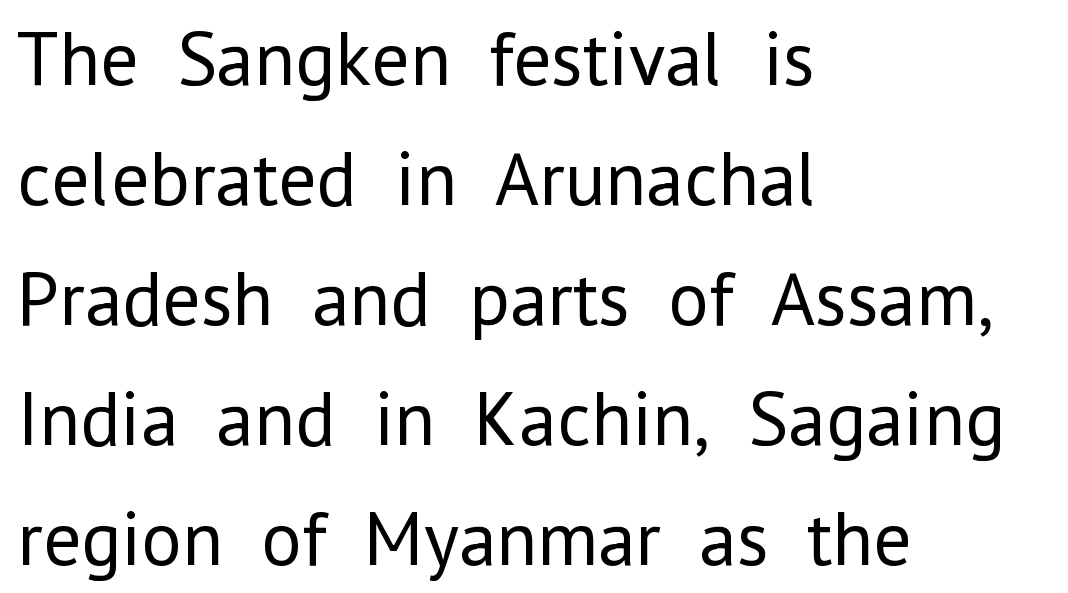
The passage shown is typed in a proportional face where columns would drift. No letter is thick-stroked: the sample isn't bold. I'd call this a sans setting — the letters go barefoot. This sample is left-justified, so line endings fall wherever the words run out. Here the glyphs are tracked normally, forming tight word shapes. It's the straight-up-and-down kind of type.
